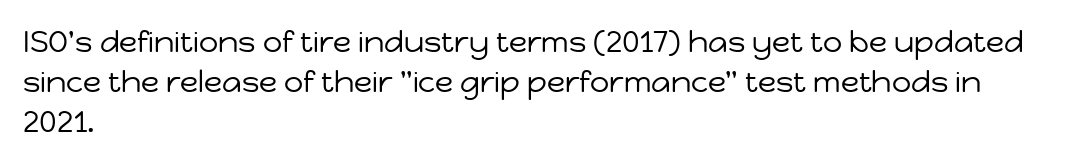
{"serif": "no", "italic": "no", "bold": "no", "weight": "regular", "width": "normal", "stroke_contrast": "low", "x_height": "medium", "monospaced": "no", "underline": "no", "align": "left", "line_spacing": "normal", "line_spacing_ratio": 1.34, "letter_spacing": "normal", "letter_spacing_em": 0.0, "glyph_px": 30}
